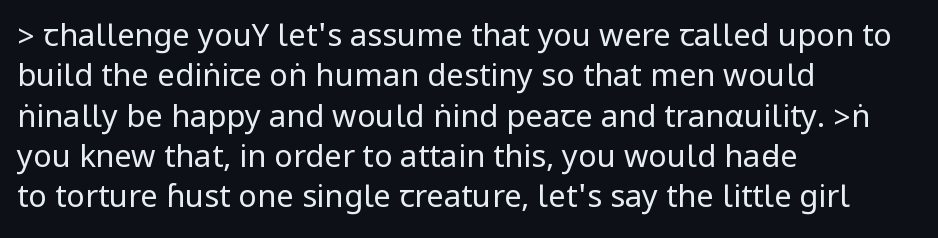
Q: Is the text bold? A: No.
Q: Is the text italic (slanted)? A: No, it is upright.
Q: Is the typeface a serif or a sans-serif typeface? A: Sans-serif.
Q: Is the text underlined? A: No.
Q: How is the paragraph aligned? A: Left-aligned.
Q: Is the spacing between letters normal or unusually wide? A: Normal.
Q: Is the spacing between lines tight, normal or loose? A: Normal.
Q: Width (condensed, normal, or wide)? A: Condensed.
Q: Stroke contrast? A: Low.
